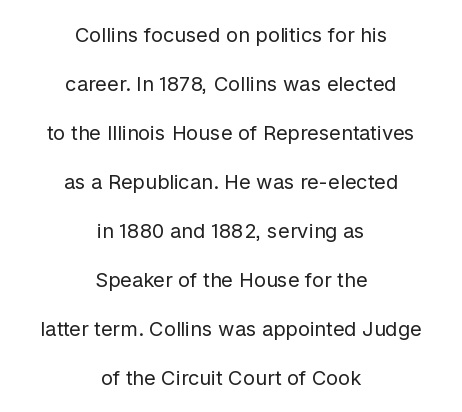
The image shows 20 px text type, upright; set centered, loose line spacing (2.45x), normal letter spacing, not underlined.
